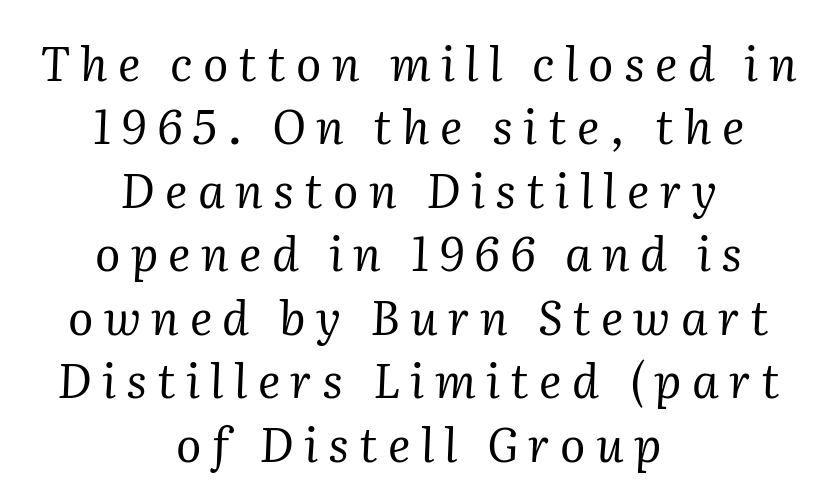
The lines are quadded center. Descender tails drop into unmarked territory. The letterforms sit at book weight or below. The passage shown is typed in a proportional face where columns would drift. Observe the lean: these are italic letterforms.
